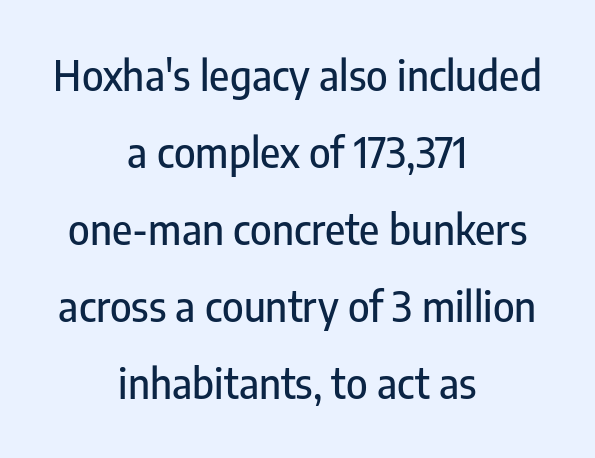
Q: Is the text italic (slanted)? A: No, it is upright.
Q: Is the typeface a serif or a sans-serif typeface? A: Sans-serif.
Q: Is the text underlined? A: No.
Q: How is the paragraph aligned? A: Centered.
Q: Is the spacing between letters normal or unusually wide? A: Normal.
Q: Width (condensed, normal, or wide)? A: Condensed.
Q: Stroke contrast? A: Low.
Q: x-height? A: Medium.
Q: Monospaced? A: No.
